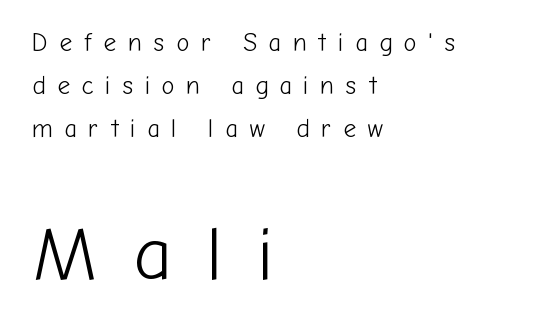
{"serif": "no", "italic": "no", "bold": "no", "weight": "light", "width": "normal", "stroke_contrast": "low", "x_height": "medium", "monospaced": "no", "underline": "no", "align": "left", "line_spacing_ratio": 1.73, "letter_spacing": "wide", "letter_spacing_em": 0.46, "larger_block": "second", "size_ratio": 3.04, "glyph_px": 76}
